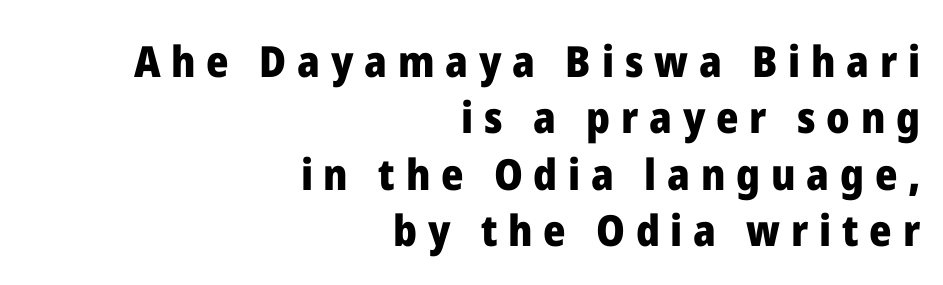
{"serif": "no", "italic": "no", "bold": "yes", "weight": "heavy", "width": "normal", "stroke_contrast": "low", "x_height": "medium", "monospaced": "no", "underline": "no", "align": "right", "line_spacing": "normal", "line_spacing_ratio": 1.31, "letter_spacing": "wide", "letter_spacing_em": 0.25, "glyph_px": 43}
